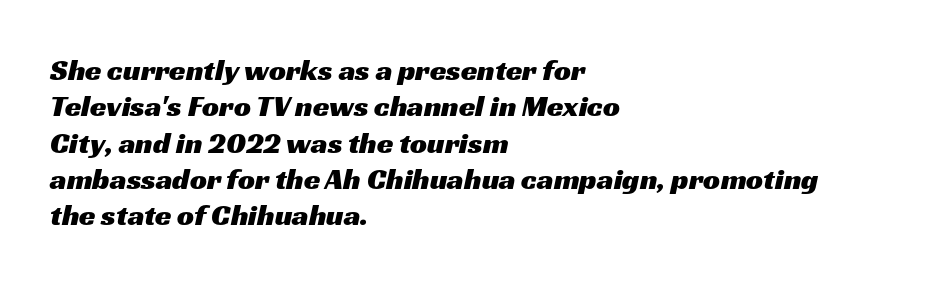
The image shows 30 px wide sans-serif type; set left-aligned, line spacing 1.21x, normal letter spacing, not underlined; medium stroke contrast and a medium x-height.
